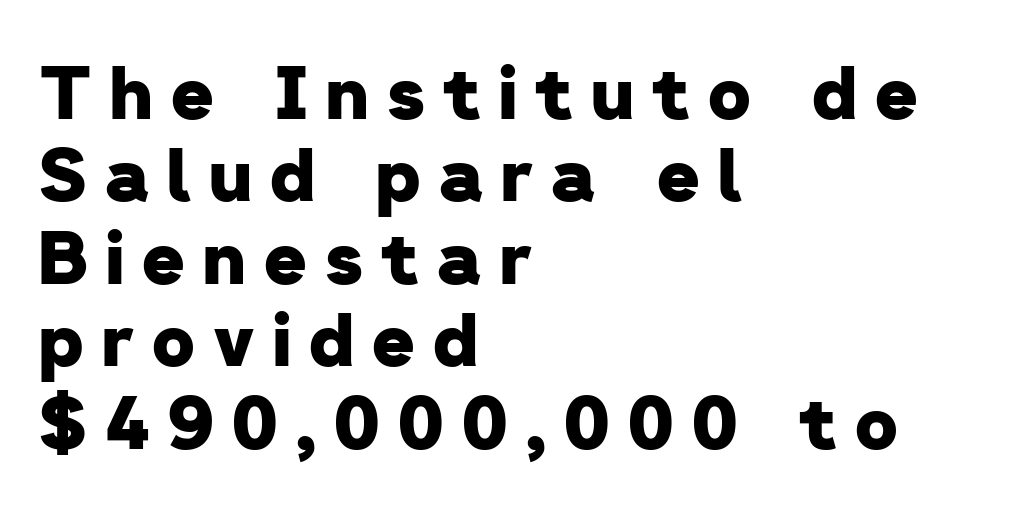
The image shows 73 px heavy sans-serif type; set left-aligned, tight line spacing (1.13x), unusually wide letter spacing (+0.25 em), not underlined; low stroke contrast and a medium x-height.
